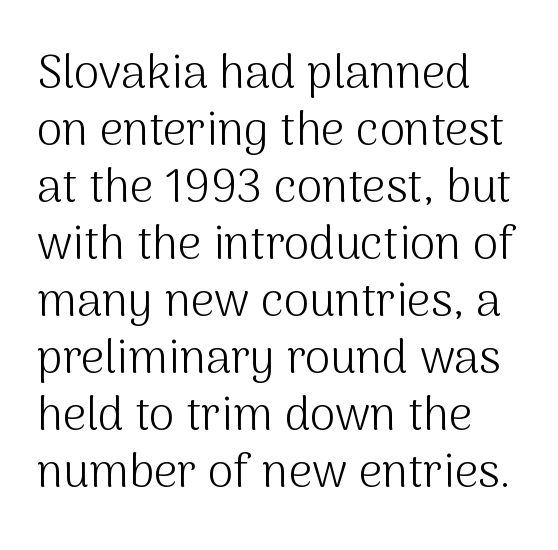
Think standard paragraph weight, or any step lighter than that. The type family on display is of the sans-serif kind. Does extra space separate the letters? No, they use regular spacing. The rendering uses natural spacing where letterforms have individual widths. Anything drawn beneath the words? Only blank space. Every stem runs plumb, perpendicular to the baseline.
